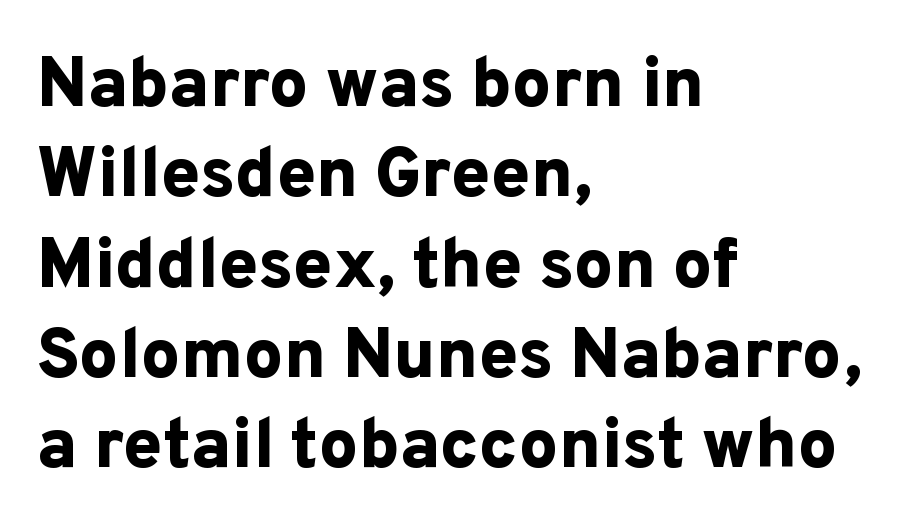
Q: Is the text bold? A: Yes.
Q: Is the text italic (slanted)? A: No, it is upright.
Q: Is the typeface a serif or a sans-serif typeface? A: Sans-serif.
Q: Is the text underlined? A: No.
Q: How is the paragraph aligned? A: Left-aligned.
Q: Is the spacing between letters normal or unusually wide? A: Normal.
Q: Is the spacing between lines tight, normal or loose? A: Normal.
Q: Width (condensed, normal, or wide)? A: Normal.
Q: Stroke contrast? A: Low.
Q: x-height? A: Medium.
Q: Monospaced? A: No.
